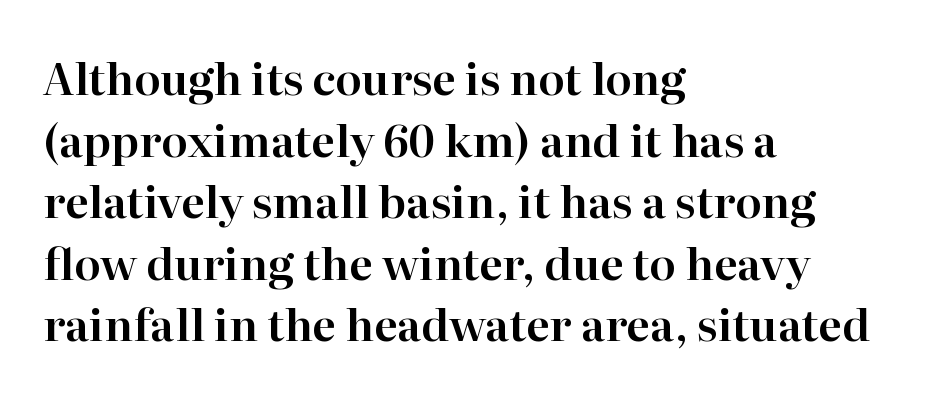
Q: Is the text italic (slanted)? A: No, it is upright.
Q: Is the typeface a serif or a sans-serif typeface? A: Serif.
Q: Is the text underlined? A: No.
Q: How is the paragraph aligned? A: Left-aligned.
Q: Is the spacing between letters normal or unusually wide? A: Normal.
Q: Is the spacing between lines tight, normal or loose? A: Normal.
Q: Width (condensed, normal, or wide)? A: Normal.
Q: Stroke contrast? A: High.
Q: x-height? A: Medium.
Q: Monospaced? A: No.
